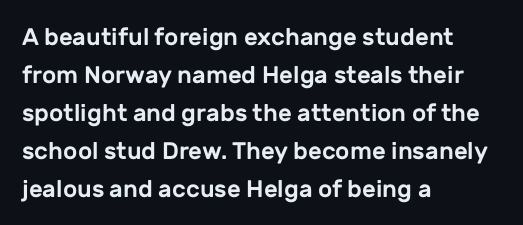
Q: Is the text italic (slanted)? A: No, it is upright.
Q: Is the text underlined? A: No.
Q: How is the paragraph aligned? A: Left-aligned.
Q: Is the spacing between letters normal or unusually wide? A: Normal.
Q: Is the spacing between lines tight, normal or loose? A: Normal.
